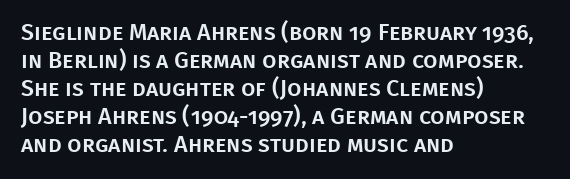
Look at the tracking — it's just the regular setting, nothing added. Caption: multi-line text, flush left, ragged right. Notice how the stems are strictly vertical — no italics here. A clean baseline with only descenders dipping below it.
